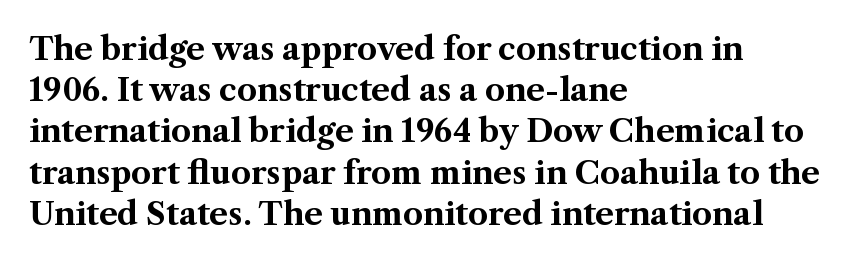
Q: Is the text bold? A: Yes.
Q: Is the text italic (slanted)? A: No, it is upright.
Q: Is the typeface a serif or a sans-serif typeface? A: Serif.
Q: Is the text underlined? A: No.
Q: How is the paragraph aligned? A: Left-aligned.
Q: Is the spacing between letters normal or unusually wide? A: Normal.
Q: Is the spacing between lines tight, normal or loose? A: Normal.
Q: Width (condensed, normal, or wide)? A: Normal.
Q: Stroke contrast? A: Medium.
Q: x-height? A: Medium.
Q: Monospaced? A: No.
